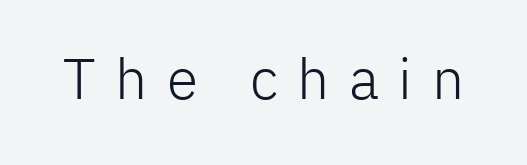
Q: Is the text bold? A: No.
Q: Is the text italic (slanted)? A: No, it is upright.
Q: Is the typeface a serif or a sans-serif typeface? A: Sans-serif.
Q: Is the text underlined? A: No.
Q: Is the spacing between letters normal or unusually wide? A: Unusually wide.
Q: Width (condensed, normal, or wide)? A: Normal.
Q: Stroke contrast? A: Low.
Q: x-height? A: Medium.
Q: Monospaced? A: No.
